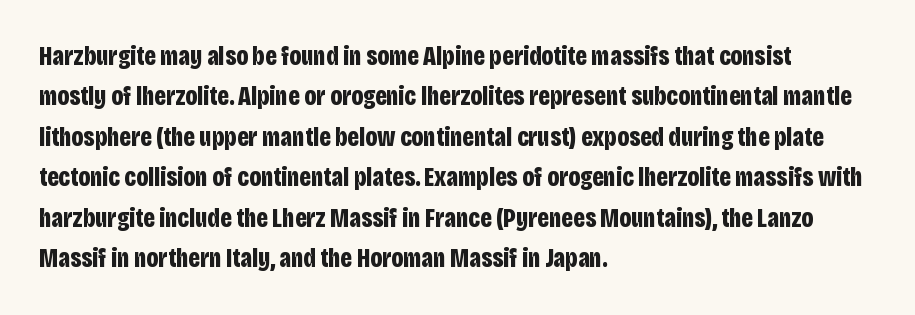
{"italic": "no", "bold": "yes", "underline": "no", "align": "left", "line_spacing": "normal", "line_spacing_ratio": 1.5, "letter_spacing": "normal", "letter_spacing_em": 0.0, "glyph_px": 27}
